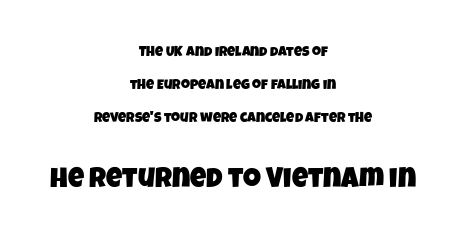
{"serif": "no", "width": "condensed", "stroke_contrast": "low", "x_height": "large", "monospaced": "no", "underline": "no", "align": "center", "line_spacing": "loose", "line_spacing_ratio": 2.35, "letter_spacing": "normal", "letter_spacing_em": 0.0, "larger_block": "second", "size_ratio": 2.0, "glyph_px": 28}
